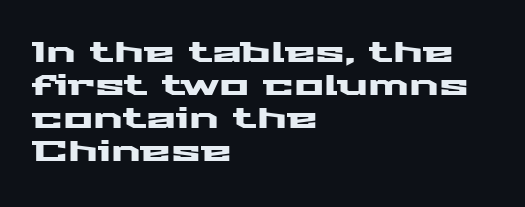
Q: Is the text italic (slanted)? A: No, it is upright.
Q: Is the typeface a serif or a sans-serif typeface? A: Sans-serif.
Q: Is the text underlined? A: No.
Q: How is the paragraph aligned? A: Left-aligned.
Q: Is the spacing between letters normal or unusually wide? A: Normal.
Q: Width (condensed, normal, or wide)? A: Wide.
Q: Stroke contrast? A: Medium.
Q: x-height? A: Medium.
Q: Monospaced? A: No.
